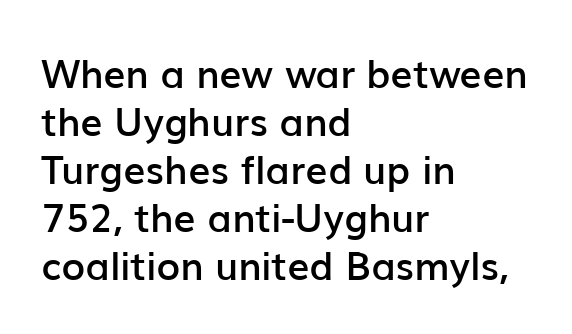
Varying glyph widths throughout — classic text-font behaviour. Caption: semibold face, moderately heavy strokes. The gaps between neighbouring characters are ordinary and unremarkable. Check under the words: just untouched page. The typography opts for an upright posture over an oblique one.
